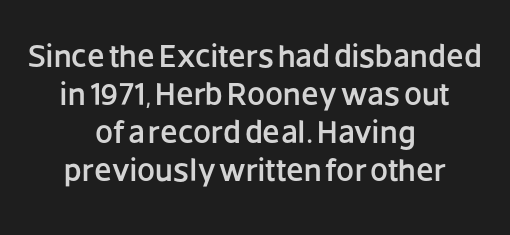
The image shows 32 px sans-serif type, upright; set centered, line spacing 1.19x, normal letter spacing, not underlined; low stroke contrast and a large x-height.
